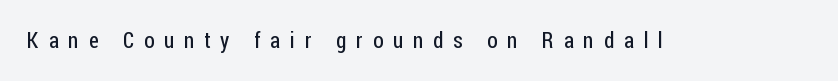
The image shows 22 px text type, upright; set unusually wide letter spacing (+0.45 em), not underlined.
